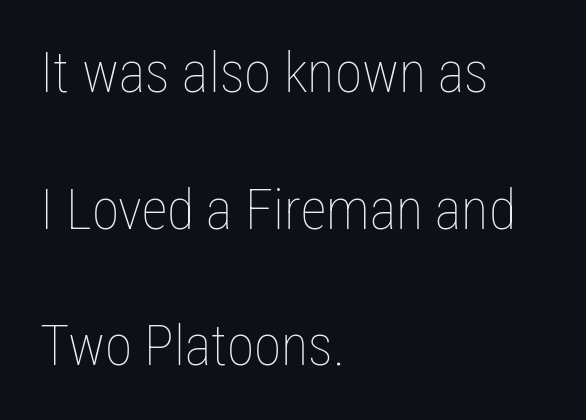
Q: Is the text bold? A: No.
Q: Is the text italic (slanted)? A: No, it is upright.
Q: Is the text underlined? A: No.
Q: How is the paragraph aligned? A: Left-aligned.
Q: Is the spacing between letters normal or unusually wide? A: Normal.
Q: Is the spacing between lines tight, normal or loose? A: Loose.
Q: Width (condensed, normal, or wide)? A: Condensed.
Q: Stroke contrast? A: Low.
Q: x-height? A: Medium.
Q: Monospaced? A: No.
